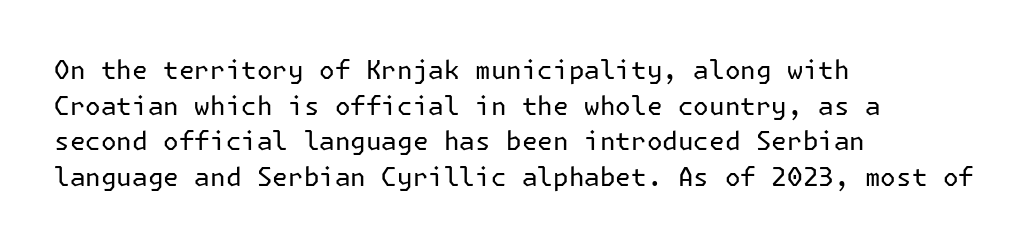
The line texture is even and compact thanks to regular tracking. Honestly, the row spacing looks completely unremarkable. Every row of glyphs begins at an identical x-position on the left. The letters stand straight up with perfectly vertical stems. Stroke thickness stays within the range of a standard reading face or lighter. Unmarked baselines from the first word to the last.
